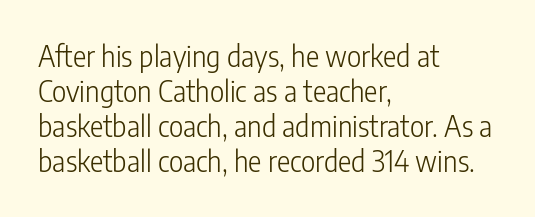
{"serif": "no", "italic": "no", "bold": "no", "weight": "light", "width": "condensed", "stroke_contrast": "low", "x_height": "medium", "monospaced": "no", "underline": "no", "align": "left", "line_spacing": "normal", "line_spacing_ratio": 1.25, "letter_spacing": "normal", "letter_spacing_em": 0.0, "glyph_px": 28}
